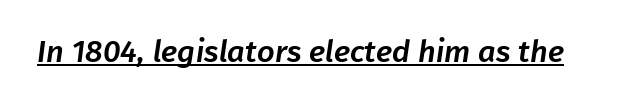
{"serif": "no", "width": "normal", "stroke_contrast": "low", "x_height": "medium", "monospaced": "no", "underline": "yes", "letter_spacing": "normal", "letter_spacing_em": 0.0, "glyph_px": 31}
